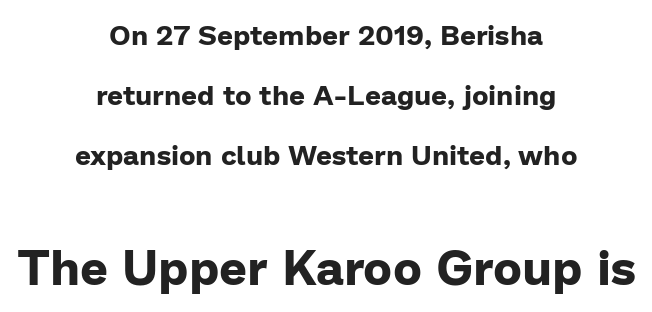
The image shows 49 px bold sans-serif type, upright; set centered, loose line spacing (2.14x), normal letter spacing, not underlined; the second (bottom) block is 1.75x larger; low stroke contrast and a medium x-height.
